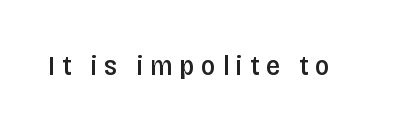
Font category for this specimen: sans-serif. Is the letter spacing exaggerated? Yes — the characters are pushed far apart. The strip under each line holds only bare page. The sample has been set in demibold, a notch under bold.
